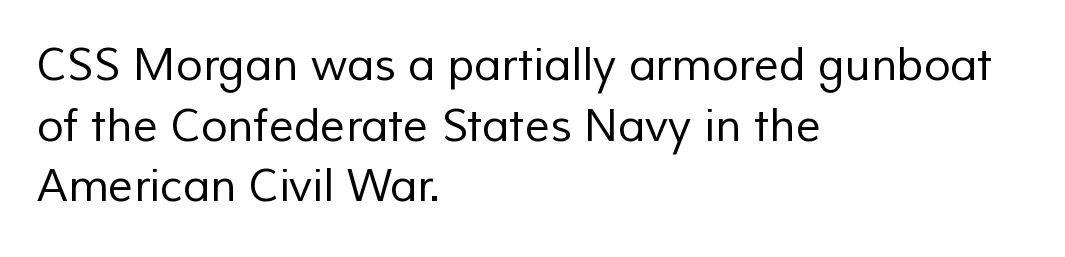
{"serif": "no", "bold": "no", "weight": "regular", "width": "normal", "stroke_contrast": "low", "x_height": "medium", "monospaced": "no", "underline": "no", "align": "left", "line_spacing": "normal", "line_spacing_ratio": 1.38, "letter_spacing": "normal", "letter_spacing_em": 0.0, "glyph_px": 44}
